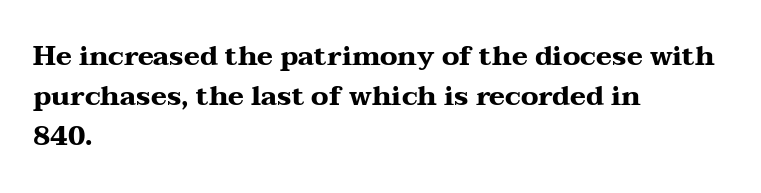
Q: Is the text bold? A: Yes.
Q: Is the text italic (slanted)? A: No, it is upright.
Q: Is the text underlined? A: No.
Q: How is the paragraph aligned? A: Left-aligned.
Q: Is the spacing between letters normal or unusually wide? A: Normal.
Q: Is the spacing between lines tight, normal or loose? A: Normal.
